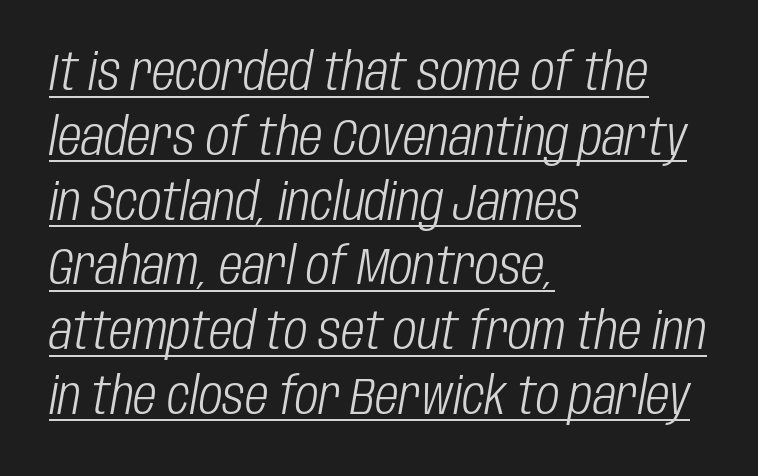
{"italic": "yes", "lean": "right", "slant_degrees": 10, "bold": "no", "weight": "light", "width": "condensed", "stroke_contrast": "low", "x_height": "large", "monospaced": "no", "underline": "yes", "align": "left", "line_spacing": "normal", "line_spacing_ratio": 1.27, "letter_spacing": "normal", "letter_spacing_em": 0.0, "glyph_px": 51}
